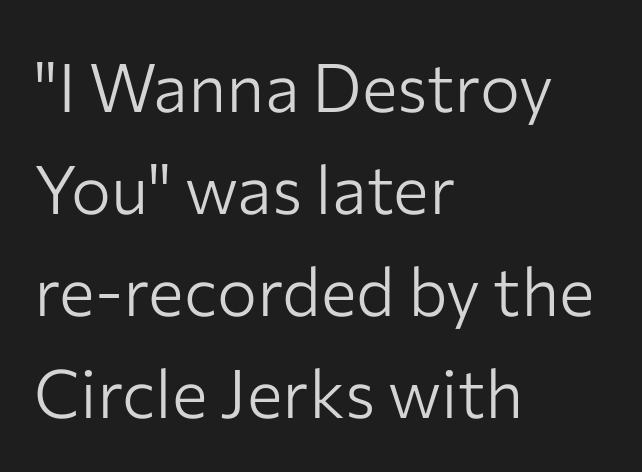
{"serif": "no", "italic": "no", "bold": "no", "weight": "light", "width": "normal", "stroke_contrast": "low", "x_height": "medium", "monospaced": "no", "underline": "no", "align": "left", "line_spacing": "normal", "line_spacing_ratio": 1.52, "letter_spacing": "normal", "letter_spacing_em": 0.0, "glyph_px": 67}
